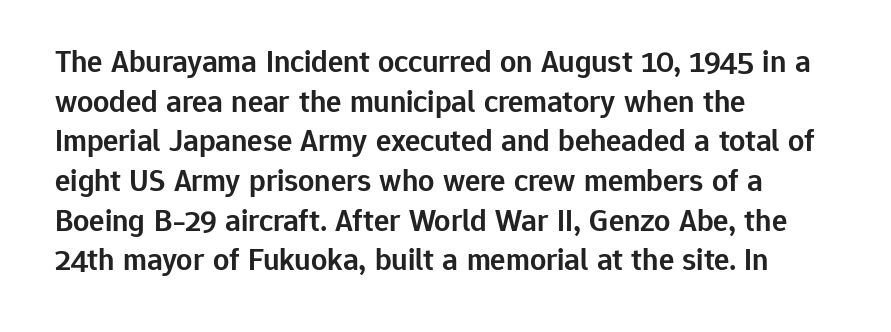
{"serif": "no", "italic": "no", "bold": "semi", "weight": "semibold", "width": "normal", "stroke_contrast": "low", "x_height": "medium", "monospaced": "no", "underline": "no", "align": "left", "line_spacing_ratio": 1.24, "letter_spacing": "normal", "letter_spacing_em": 0.0, "glyph_px": 32}
